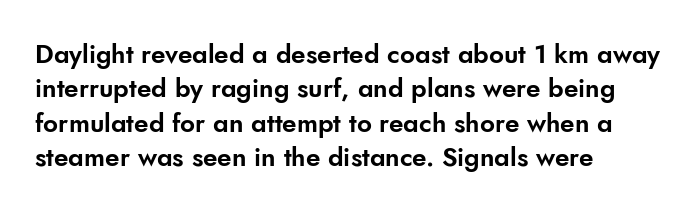
Q: Is the text italic (slanted)? A: No, it is upright.
Q: Is the text underlined? A: No.
Q: How is the paragraph aligned? A: Left-aligned.
Q: Is the spacing between letters normal or unusually wide? A: Normal.
Q: Is the spacing between lines tight, normal or loose? A: Normal.
